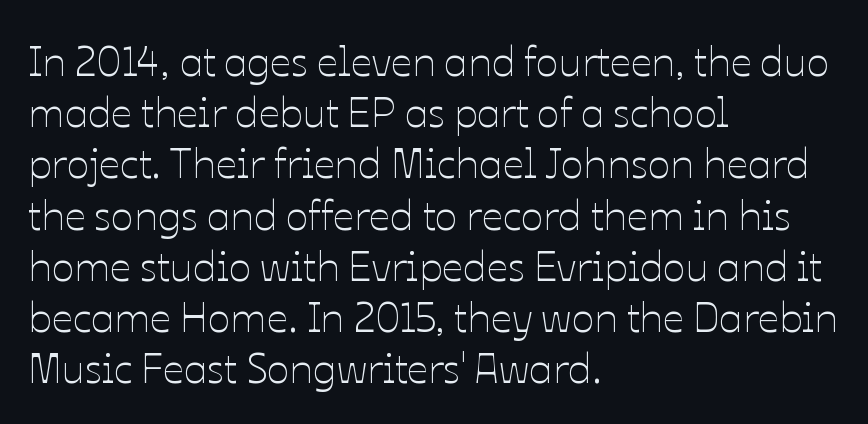
The image shows 42 px thin type, upright; set left-aligned, line spacing 1.22x, normal letter spacing, not underlined; low stroke contrast and a medium x-height.
